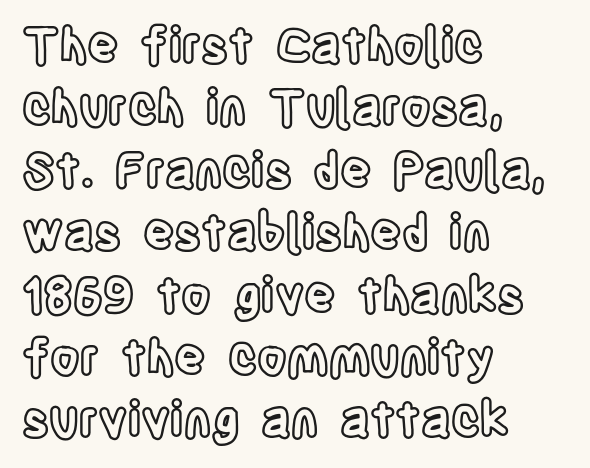
Layout note: lines flush left. The letters stand upright; this is a roman face. Words float on clear page, feet unadorned. Does the leading feel generous? No, just average. Each letter keeps its own natural width here, so spacing adapts to shape. This rendering leaves character spacing at its baseline value.
